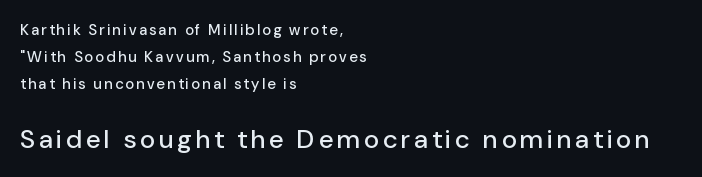
{"italic": "no", "underline": "no", "align": "left", "line_spacing_ratio": 1.8, "larger_block": "second", "size_ratio": 1.73, "glyph_px": 26}
